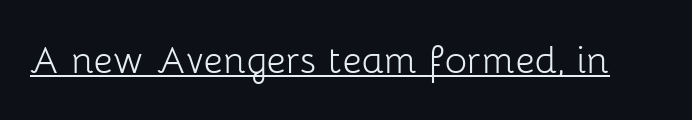
These glyphs show unthickened strokes, regular width or finer. This sample has the flowing, uneven cadence of proportional lettering. Observe the ordinary spacing: letters are neighbours, not strangers. The characters display no serif detailing; their extremities are plain. The lettering holds an erect, upright posture throughout.
